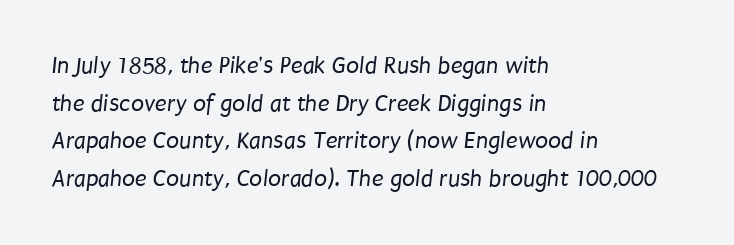
Q: Is the text bold? A: No.
Q: Is the text underlined? A: No.
Q: How is the paragraph aligned? A: Left-aligned.
Q: Is the spacing between letters normal or unusually wide? A: Normal.
Q: Is the spacing between lines tight, normal or loose? A: Normal.
